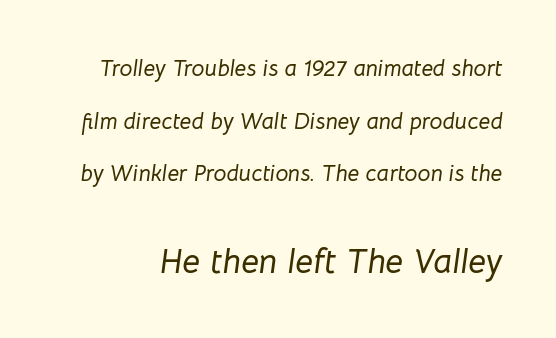
The image shows 35 px text type, italic (leaning right); set loose line spacing (2.29x), normal letter spacing, not underlined; the second (bottom) block is 1.52x larger; low stroke contrast and a medium x-height.
